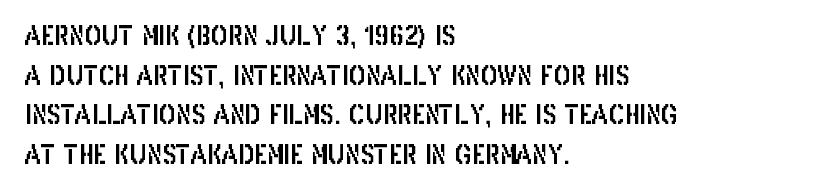
{"italic": "no", "underline": "no", "align": "left", "line_spacing": "normal", "line_spacing_ratio": 1.52, "letter_spacing": "normal", "letter_spacing_em": 0.0, "glyph_px": 26}
